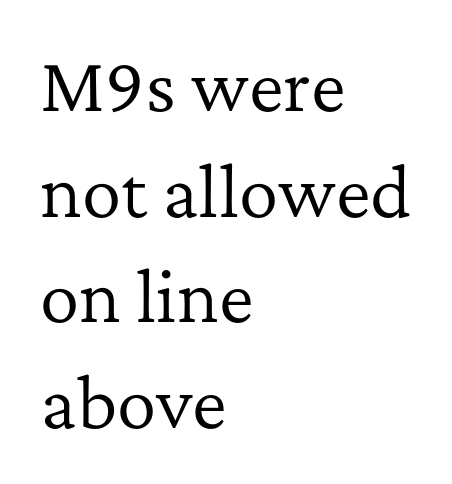
Q: Is the text bold? A: No.
Q: Is the text italic (slanted)? A: No, it is upright.
Q: Is the typeface a serif or a sans-serif typeface? A: Serif.
Q: Is the text underlined? A: No.
Q: How is the paragraph aligned? A: Left-aligned.
Q: Is the spacing between letters normal or unusually wide? A: Normal.
Q: Is the spacing between lines tight, normal or loose? A: Normal.
Q: Width (condensed, normal, or wide)? A: Normal.
Q: Stroke contrast? A: Low.
Q: x-height? A: Medium.
Q: Monospaced? A: No.
